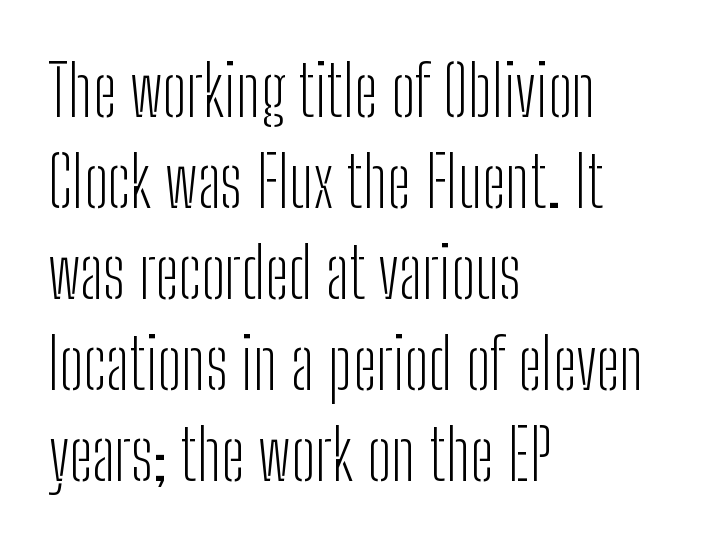
Q: Is the text bold? A: No.
Q: Is the text italic (slanted)? A: No, it is upright.
Q: Is the typeface a serif or a sans-serif typeface? A: Sans-serif.
Q: Is the text underlined? A: No.
Q: How is the paragraph aligned? A: Left-aligned.
Q: Is the spacing between letters normal or unusually wide? A: Normal.
Q: Is the spacing between lines tight, normal or loose? A: Normal.
Q: Width (condensed, normal, or wide)? A: Condensed.
Q: Stroke contrast? A: Low.
Q: x-height? A: Medium.
Q: Monospaced? A: No.
